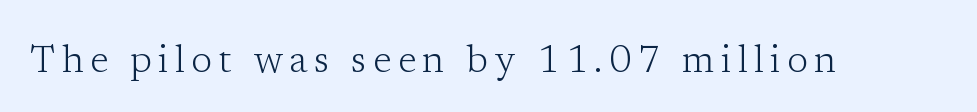
Upright lettering throughout. Only glyphs here, with clear space below each row. This sample has the flowing, uneven cadence of proportional lettering. The weight would be labelled regular, book, light, or lighter still. In terms of letterform style, serifs are clearly present.
